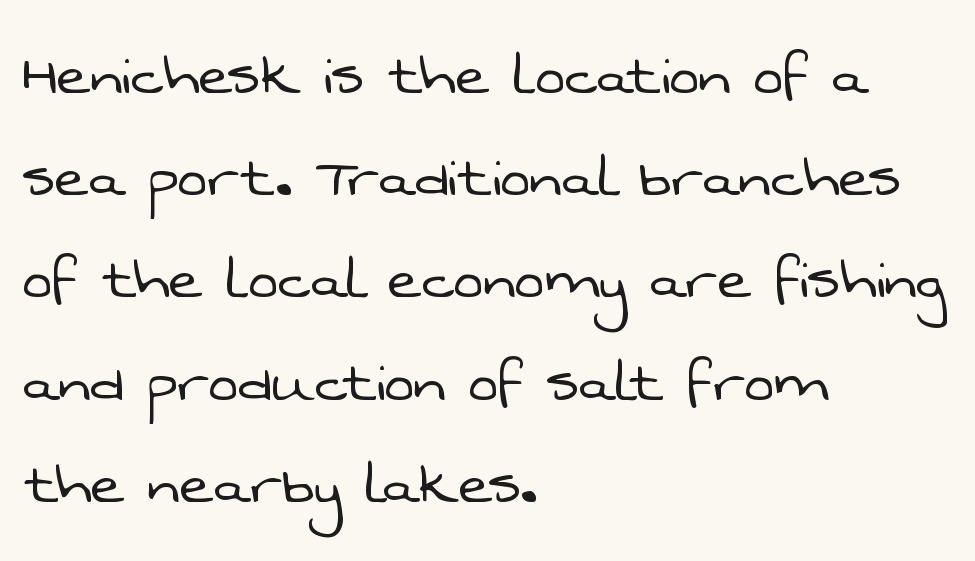
{"serif": "no", "bold": "no", "weight": "light", "width": "normal", "stroke_contrast": "low", "x_height": "medium", "monospaced": "no", "underline": "no", "align": "left", "line_spacing": "normal", "line_spacing_ratio": 1.42, "letter_spacing": "normal", "letter_spacing_em": 0.0, "glyph_px": 72}
